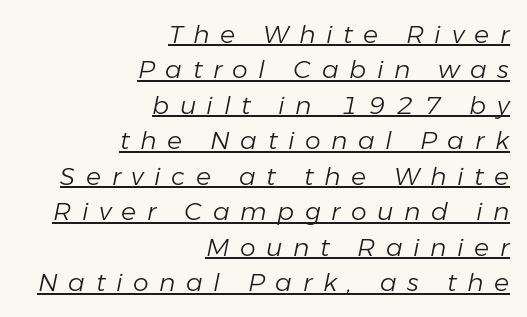
The image shows 25 px text type, italic (leaning right); set right-aligned, normal line spacing (1.42x), unusually wide letter spacing (+0.42 em), underlined.
